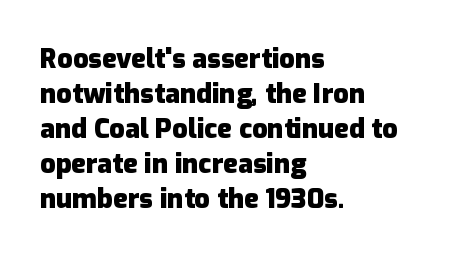
{"italic": "no", "bold": "yes", "underline": "no", "align": "left", "line_spacing": "normal", "line_spacing_ratio": 1.3, "letter_spacing": "normal", "letter_spacing_em": 0.0, "glyph_px": 27}
